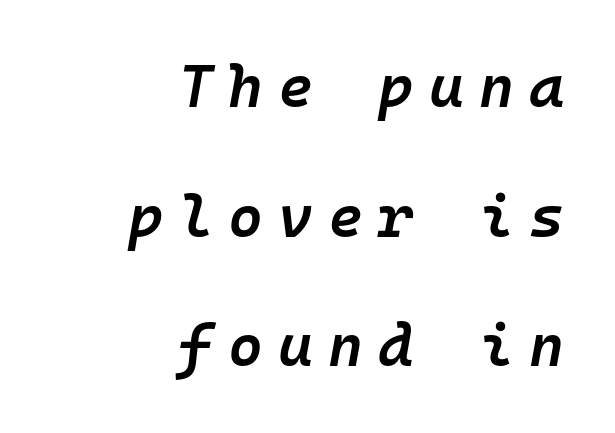
{"italic": "yes", "lean": "right", "slant_degrees": 10, "bold": "semi", "weight": "semibold", "width": "normal", "stroke_contrast": "low", "x_height": "medium", "monospaced": "yes", "underline": "no", "align": "right", "line_spacing": "loose", "line_spacing_ratio": 2.16, "letter_spacing": "wide", "letter_spacing_em": 0.25, "glyph_px": 60}
